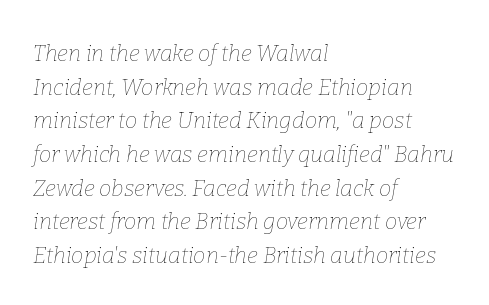
Q: Is the text bold? A: No.
Q: Is the text italic (slanted)? A: Yes, it leans right by about 9 degrees.
Q: Is the text underlined? A: No.
Q: How is the paragraph aligned? A: Left-aligned.
Q: Is the spacing between letters normal or unusually wide? A: Normal.
Q: Is the spacing between lines tight, normal or loose? A: Normal.
